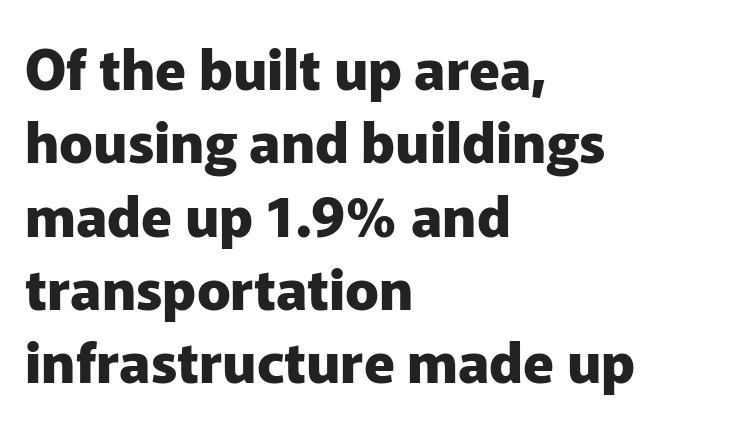
Q: Is the text bold? A: Yes.
Q: Is the text italic (slanted)? A: No, it is upright.
Q: Is the typeface a serif or a sans-serif typeface? A: Sans-serif.
Q: Is the text underlined? A: No.
Q: How is the paragraph aligned? A: Left-aligned.
Q: Is the spacing between letters normal or unusually wide? A: Normal.
Q: Is the spacing between lines tight, normal or loose? A: Normal.
Q: Width (condensed, normal, or wide)? A: Normal.
Q: Stroke contrast? A: Low.
Q: x-height? A: Medium.
Q: Monospaced? A: No.
